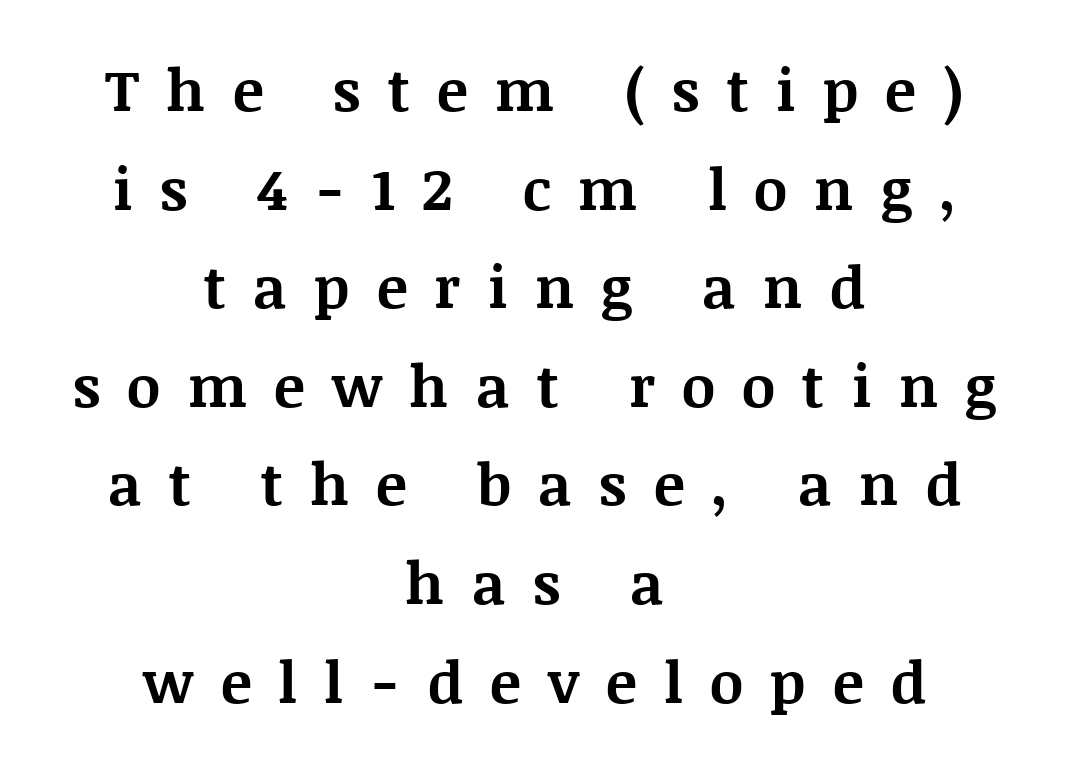
{"serif": "yes", "italic": "no", "bold": "yes", "weight": "bold", "width": "normal", "stroke_contrast": "medium", "x_height": "large", "monospaced": "no", "underline": "no", "align": "center", "line_spacing": "normal", "line_spacing_ratio": 1.7, "letter_spacing": "wide", "letter_spacing_em": 0.47, "glyph_px": 58}
